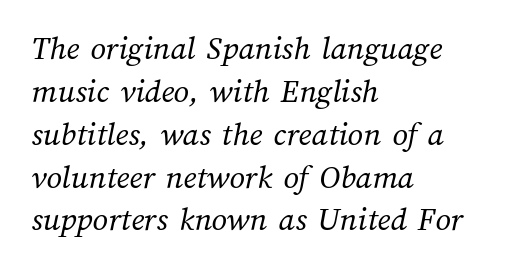
Q: Is the text bold? A: No.
Q: Is the text underlined? A: No.
Q: How is the paragraph aligned? A: Left-aligned.
Q: Is the spacing between letters normal or unusually wide? A: Normal.
Q: Is the spacing between lines tight, normal or loose? A: Normal.
Q: Width (condensed, normal, or wide)? A: Normal.
Q: Stroke contrast? A: Medium.
Q: x-height? A: Medium.
Q: Monospaced? A: No.
